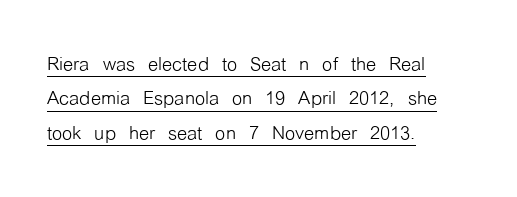
Q: Is the text bold? A: No.
Q: Is the text italic (slanted)? A: No, it is upright.
Q: Is the text underlined? A: Yes.
Q: How is the paragraph aligned? A: Left-aligned.
Q: Is the spacing between letters normal or unusually wide? A: Normal.
Q: Is the spacing between lines tight, normal or loose? A: Normal.
